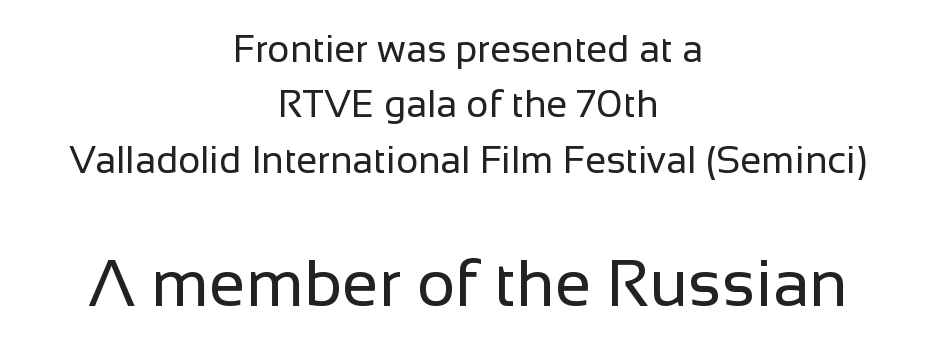
The image shows 66 px regular-weight sans-serif type, upright; set centered, normal line spacing (1.46x), normal letter spacing, not underlined; the second (bottom) block is 1.74x larger; low stroke contrast and a medium x-height.
